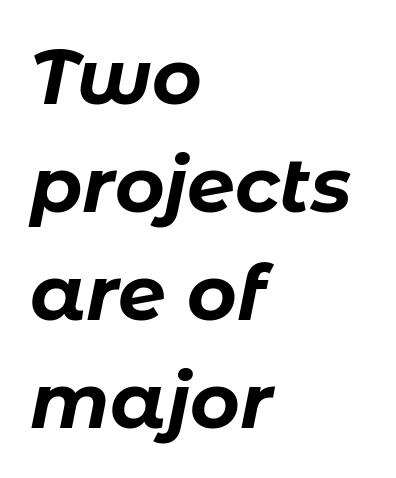
{"italic": "yes", "lean": "right", "slant_degrees": 11, "bold": "yes", "weight": "bold", "width": "normal", "stroke_contrast": "low", "x_height": "medium", "monospaced": "no", "underline": "no", "align": "left", "line_spacing": "normal", "line_spacing_ratio": 1.42, "letter_spacing": "normal", "letter_spacing_em": 0.0, "glyph_px": 76}
